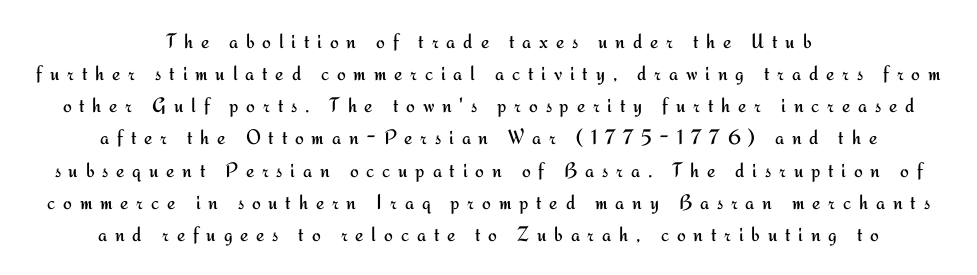
Leftover space on each line is divided equally before and after the words. Rows of type keep a routine distance in the vertical direction. Here the glyphs are tracked loosely, breaking word shapes into spaced letters. The string is rendered with underlining switched off.
